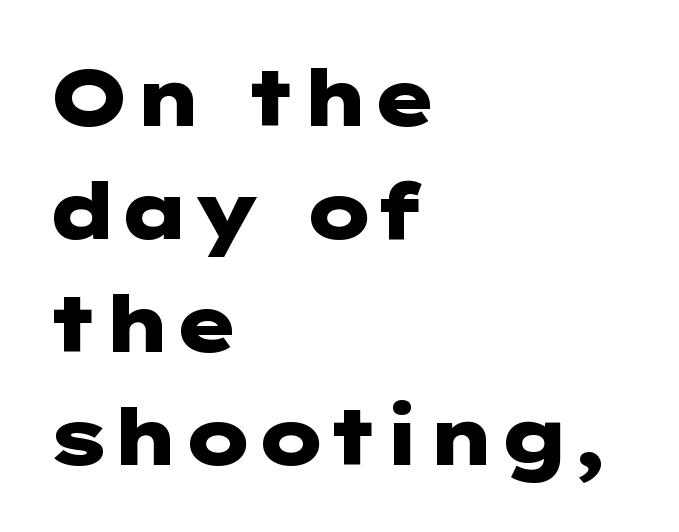
Q: Is the text bold? A: Yes.
Q: Is the text italic (slanted)? A: No, it is upright.
Q: Is the typeface a serif or a sans-serif typeface? A: Sans-serif.
Q: Is the text underlined? A: No.
Q: How is the paragraph aligned? A: Left-aligned.
Q: Is the spacing between letters normal or unusually wide? A: Normal.
Q: Is the spacing between lines tight, normal or loose? A: Normal.
Q: Width (condensed, normal, or wide)? A: Wide.
Q: Stroke contrast? A: Low.
Q: x-height? A: Medium.
